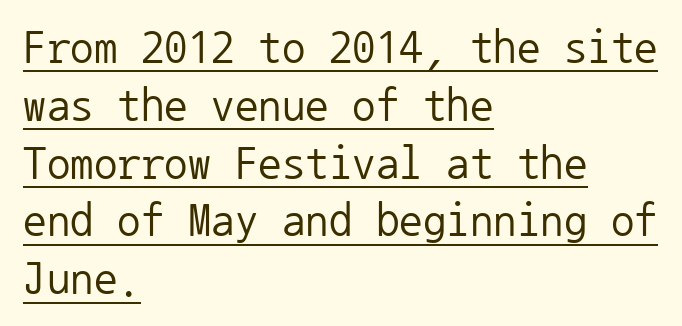
Q: Is the text bold? A: No.
Q: Is the text italic (slanted)? A: No, it is upright.
Q: Is the typeface a serif or a sans-serif typeface? A: Sans-serif.
Q: Is the text underlined? A: Yes.
Q: How is the paragraph aligned? A: Left-aligned.
Q: Is the spacing between letters normal or unusually wide? A: Normal.
Q: Width (condensed, normal, or wide)? A: Normal.
Q: Stroke contrast? A: Low.
Q: x-height? A: Medium.
Q: Monospaced? A: Yes.
